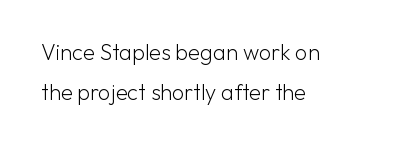
The image shows 22 px text type, upright; set left-aligned, line spacing 1.81x, normal letter spacing, not underlined.
